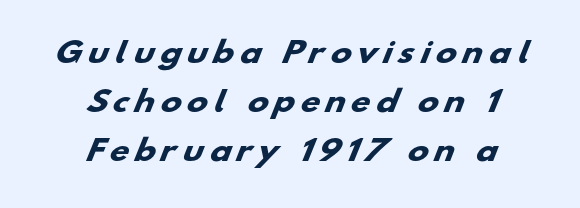
{"serif": "no", "bold": "yes", "weight": "heavy", "width": "wide", "stroke_contrast": "low", "x_height": "small", "monospaced": "no", "underline": "no", "align": "center", "line_spacing_ratio": 1.75, "letter_spacing": "wide", "letter_spacing_em": 0.24, "glyph_px": 28}
